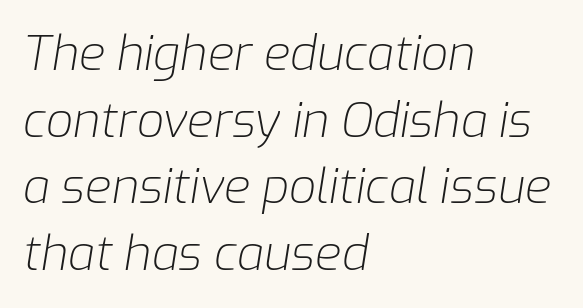
Q: Is the text bold? A: No.
Q: Is the text italic (slanted)? A: Yes, it leans right by about 9 degrees.
Q: Is the text underlined? A: No.
Q: How is the paragraph aligned? A: Left-aligned.
Q: Is the spacing between letters normal or unusually wide? A: Normal.
Q: Is the spacing between lines tight, normal or loose? A: Normal.
Q: Width (condensed, normal, or wide)? A: Normal.
Q: Stroke contrast? A: Low.
Q: x-height? A: Medium.
Q: Monospaced? A: No.
